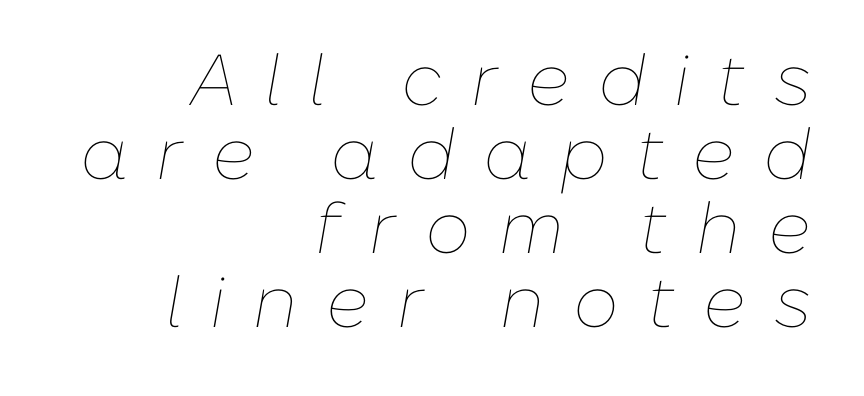
Character widths vary here, with narrow letters taking less room than wide ones. Visually the block forms a straight wall on the right and a jagged coastline on the left. Quick note: interline space is minimal. Weight: regular or lighter. Someone cranked the tracking dial way up on this one.
